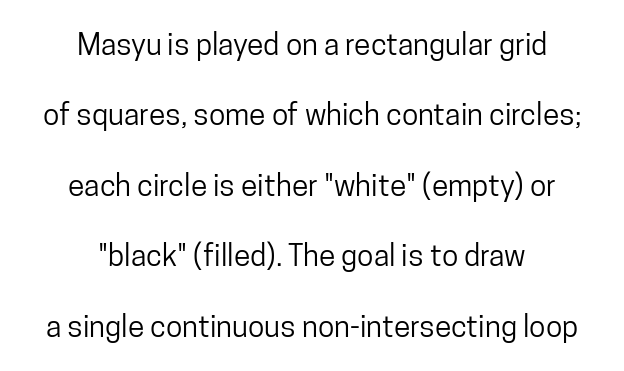
The whitespace from short lines is split evenly between both sides. Note the varied advance widths — an 'i' is clearly narrower than an 'm'. Every stem runs plumb, perpendicular to the baseline. The horizontal fit of the characters is conventional and even. Each row of text sits above clean, open space. The passage shown is typeset with a sans-serif family.
